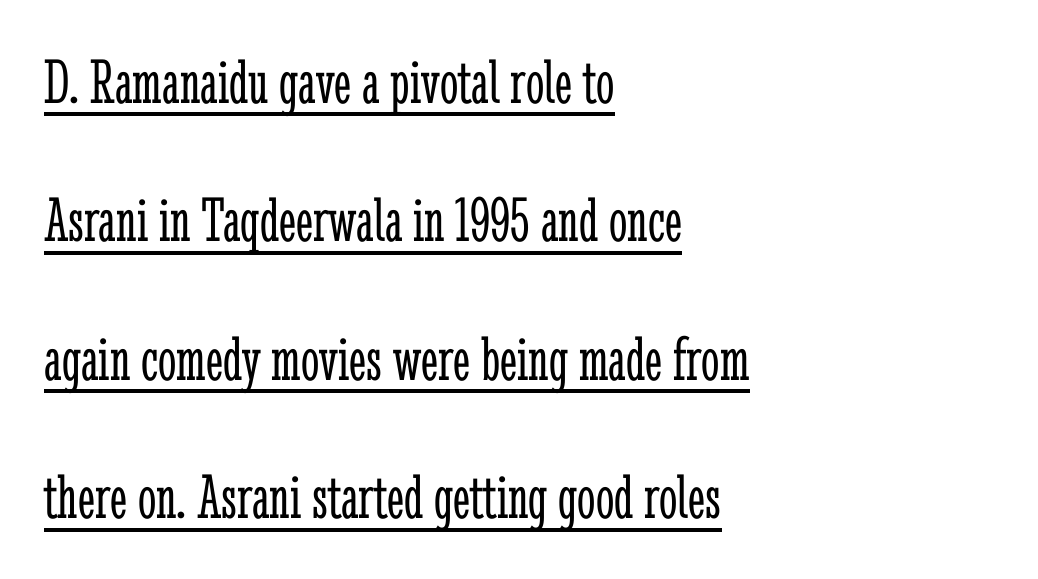
The image shows 65 px light, condensed serif type, upright; set left-aligned, loose line spacing (2.13x), normal letter spacing, underlined; low stroke contrast and a medium x-height.
